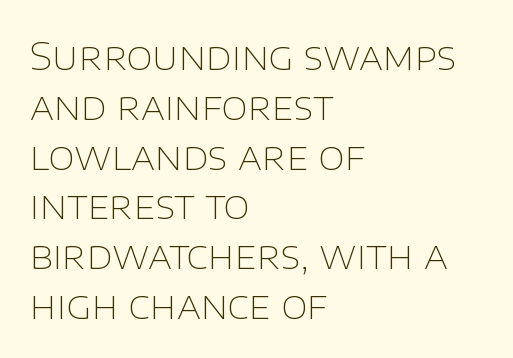
Observe the absence of serifs on each vertical stroke in this sample. Do the letters lean? They stand straight. Do the characters align in a grid? No, the font is proportional. Reading down the column, the eye jumps a familiar distance to each next line.
